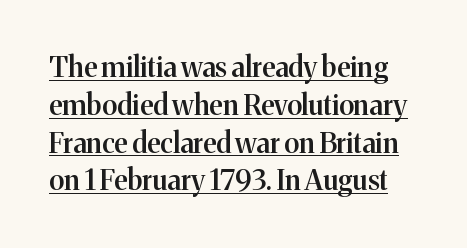
The image shows 28 px semibold serif type, upright; set normal line spacing (1.35x), normal letter spacing, underlined; medium stroke contrast and a medium x-height.
